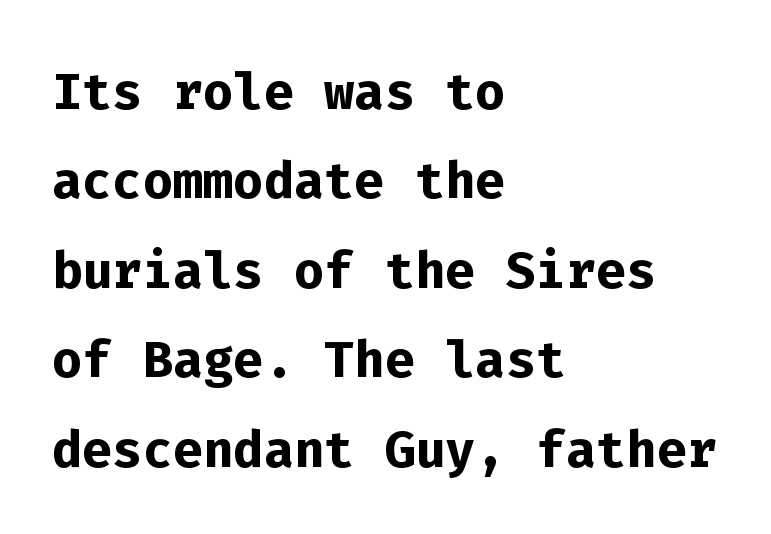
Q: Is the text bold? A: Yes.
Q: Is the text italic (slanted)? A: No, it is upright.
Q: Is the typeface a serif or a sans-serif typeface? A: Sans-serif.
Q: Is the text underlined? A: No.
Q: How is the paragraph aligned? A: Left-aligned.
Q: Is the spacing between letters normal or unusually wide? A: Normal.
Q: Is the spacing between lines tight, normal or loose? A: Normal.
Q: Width (condensed, normal, or wide)? A: Normal.
Q: Stroke contrast? A: Low.
Q: x-height? A: Medium.
Q: Monospaced? A: Yes.
